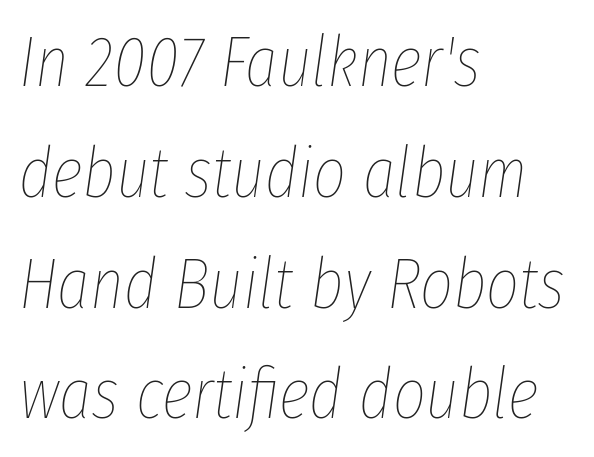
The image shows 71 px thin, condensed type, italic (leaning right); set left-aligned, normal line spacing (1.56x), normal letter spacing, not underlined; low stroke contrast and a medium x-height.
